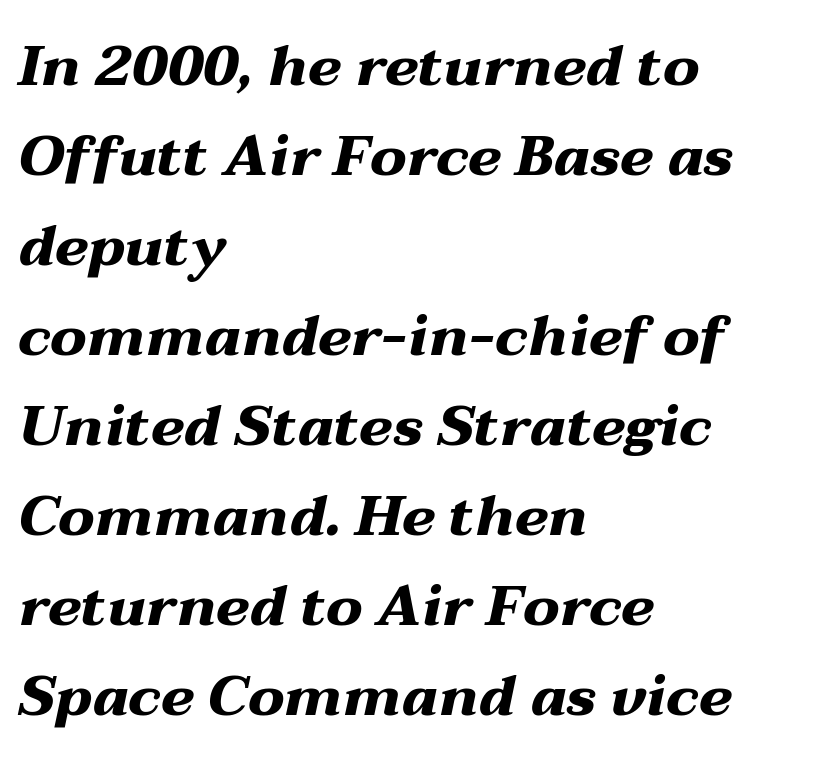
Q: Is the text bold? A: Yes.
Q: Is the text italic (slanted)? A: Yes, it leans right by about 12 degrees.
Q: Is the text underlined? A: No.
Q: How is the paragraph aligned? A: Left-aligned.
Q: Is the spacing between letters normal or unusually wide? A: Normal.
Q: Is the spacing between lines tight, normal or loose? A: Normal.
Q: Width (condensed, normal, or wide)? A: Wide.
Q: Stroke contrast? A: Medium.
Q: x-height? A: Medium.
Q: Monospaced? A: No.
